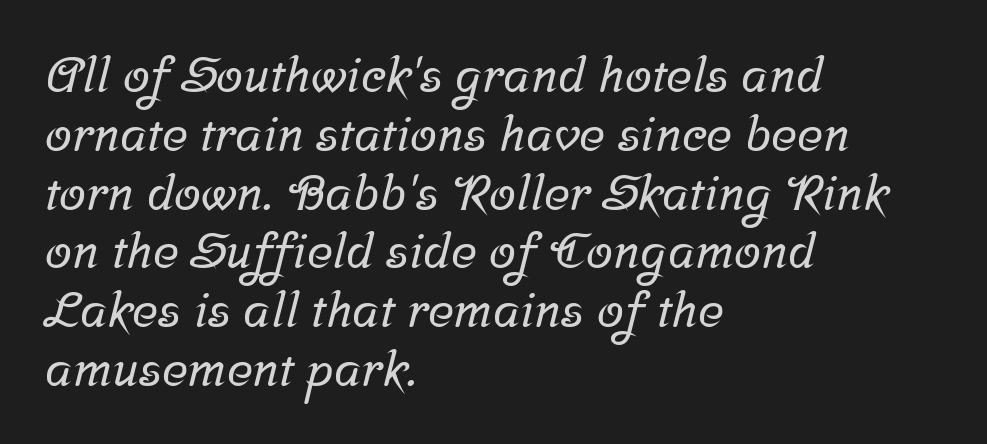
{"width": "normal", "stroke_contrast": "low", "x_height": "medium", "monospaced": "no", "underline": "no", "align": "left", "line_spacing_ratio": 1.2, "letter_spacing": "normal", "letter_spacing_em": 0.0, "glyph_px": 49}
